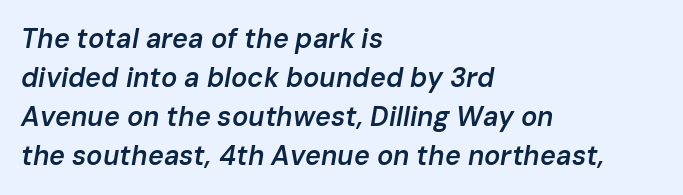
The strokes are fattened partway — semibold, not bold. The gap between lines stays unmarked. Line spacing here is normal. Notice how the passage keeps a crisp vertical edge on the left only.
